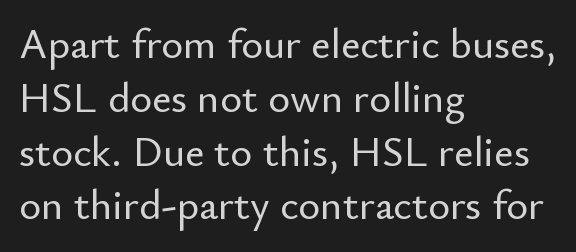
Q: Is the text italic (slanted)? A: No, it is upright.
Q: Is the typeface a serif or a sans-serif typeface? A: Sans-serif.
Q: Is the text underlined? A: No.
Q: How is the paragraph aligned? A: Left-aligned.
Q: Is the spacing between letters normal or unusually wide? A: Normal.
Q: Is the spacing between lines tight, normal or loose? A: Normal.
Q: Width (condensed, normal, or wide)? A: Normal.
Q: Stroke contrast? A: Low.
Q: x-height? A: Small.
Q: Monospaced? A: No.
